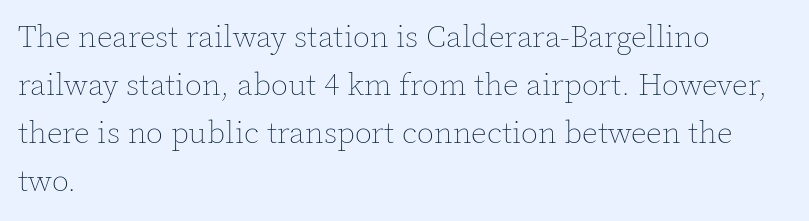
The image shows 31 px thin type, upright; set left-aligned, normal line spacing (1.55x), normal letter spacing, not underlined; a medium x-height.
